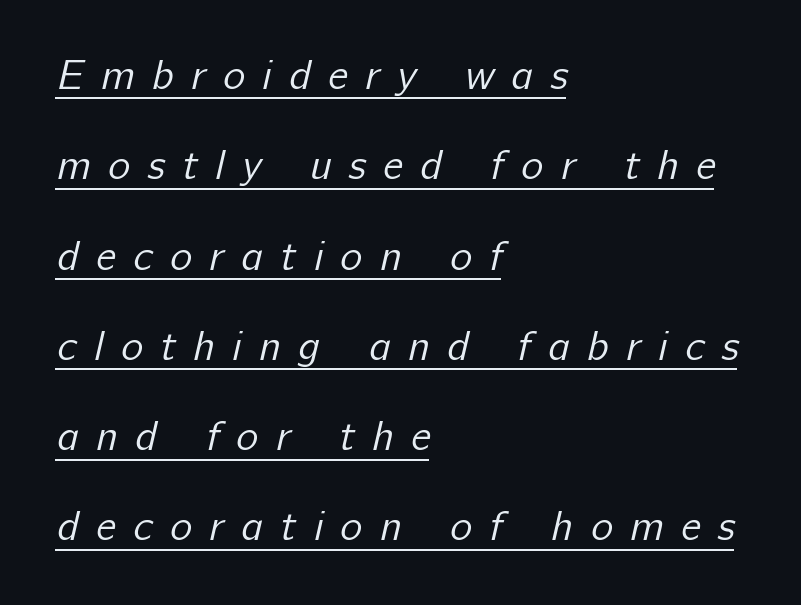
This block would shrink considerably if given ordinary leading; it's expanded now. Is the type heavy? It reads as light-to-regular instead. This is sans-serif lettering, the kind often seen on screens and signage. What stands out about the letter spacing? Its width — letters are far apart. Casual observation: everything's shoved over to the left. You could not count columns in this text — the font is proportionally spaced.
